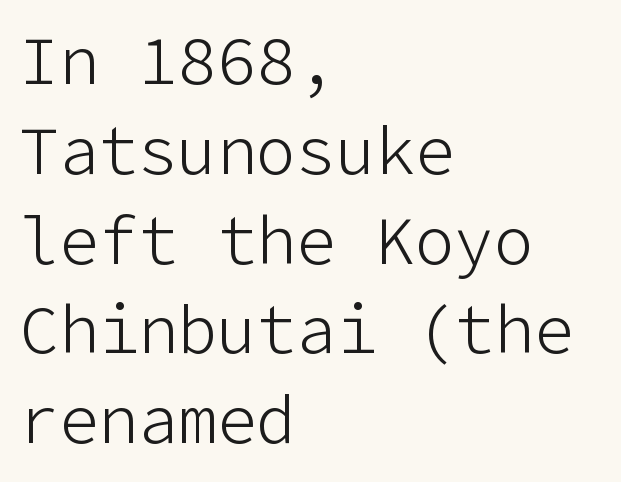
Each stroke keeps to a modest, everyday thickness or less. Caption: multi-line text, flush left, ragged right. Italic: no, the glyphs are upright roman. Anything drawn beneath the words? Only blank space. What kind of face is this? One without serifs — a sans.
